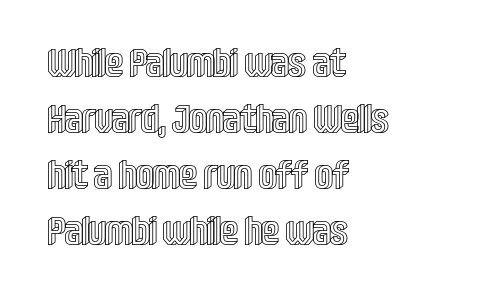
Style check: upright. Inter-character spacing is left at the font's built-in metrics. This sample has the flowing, uneven cadence of proportional lettering. Line spacing here is normal.
